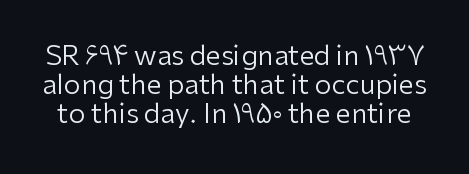
{"italic": "no", "bold": "no", "underline": "no", "line_spacing": "tight", "line_spacing_ratio": 1.08, "letter_spacing": "normal", "letter_spacing_em": 0.0, "glyph_px": 27}
